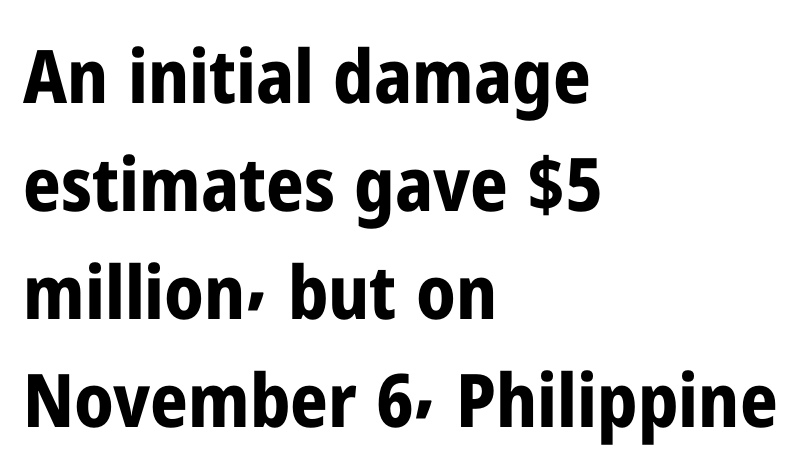
{"serif": "no", "italic": "no", "bold": "yes", "weight": "bold", "width": "condensed", "stroke_contrast": "low", "x_height": "medium", "monospaced": "no", "underline": "no", "align": "left", "line_spacing": "normal", "line_spacing_ratio": 1.46, "letter_spacing": "normal", "letter_spacing_em": 0.0, "glyph_px": 74}
